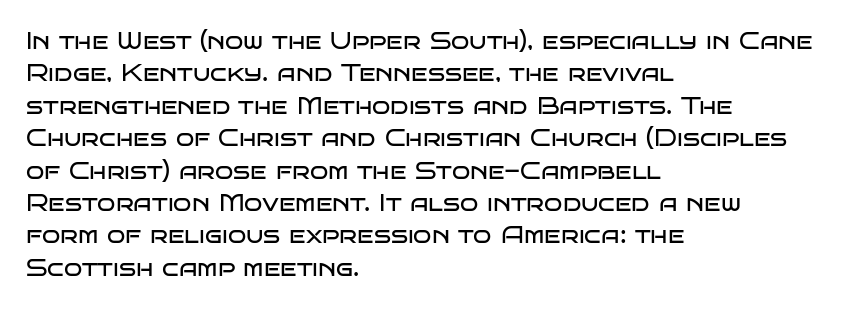
{"italic": "no", "bold": "no", "underline": "no", "align": "left", "line_spacing": "normal", "line_spacing_ratio": 1.35, "letter_spacing": "normal", "letter_spacing_em": 0.0, "glyph_px": 24}
